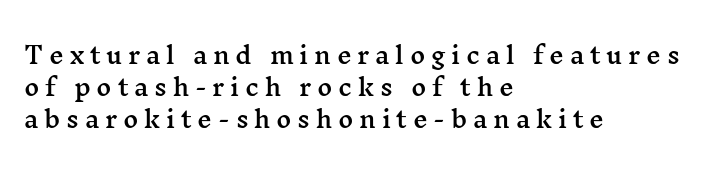
Only glyphs here, with clear space below each row. Visually the block forms a straight wall on the left and a jagged coastline on the right. One glance says typical: line gaps are just what's usual. The specimen reads as upright at a glance.
